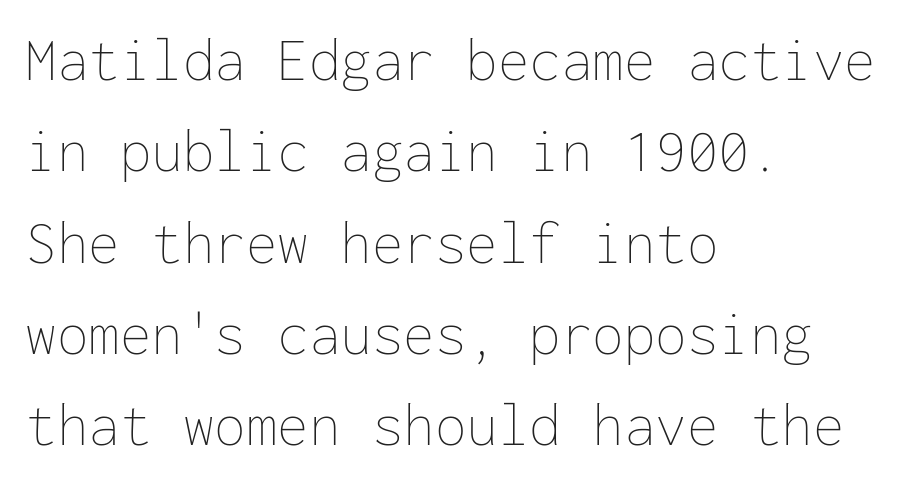
Q: Is the text bold? A: No.
Q: Is the text italic (slanted)? A: No, it is upright.
Q: Is the text underlined? A: No.
Q: How is the paragraph aligned? A: Left-aligned.
Q: Is the spacing between letters normal or unusually wide? A: Normal.
Q: Is the spacing between lines tight, normal or loose? A: Normal.
Q: Width (condensed, normal, or wide)? A: Normal.
Q: Stroke contrast? A: Low.
Q: x-height? A: Medium.
Q: Monospaced? A: Yes.
